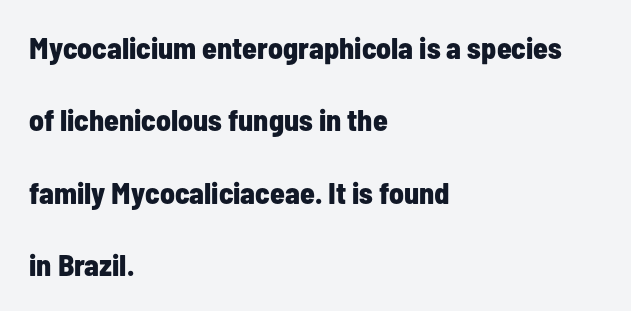
{"serif": "no", "italic": "no", "bold": "yes", "weight": "bold", "width": "condensed", "stroke_contrast": "low", "x_height": "medium", "monospaced": "no", "underline": "no", "align": "left", "line_spacing": "loose", "line_spacing_ratio": 2.41, "letter_spacing": "normal", "letter_spacing_em": 0.0, "glyph_px": 30}
